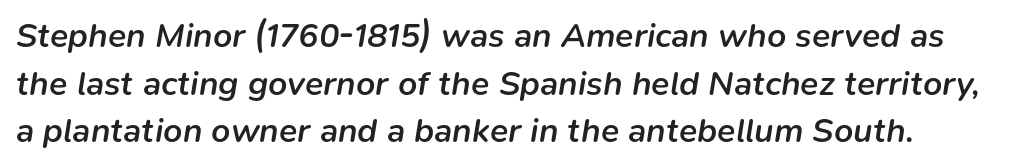
{"italic": "yes", "lean": "right", "slant_degrees": 9, "bold": "semi", "weight": "semibold", "width": "normal", "stroke_contrast": "low", "x_height": "medium", "monospaced": "no", "underline": "no", "line_spacing": "normal", "line_spacing_ratio": 1.4, "letter_spacing": "normal", "letter_spacing_em": 0.0, "glyph_px": 34}
